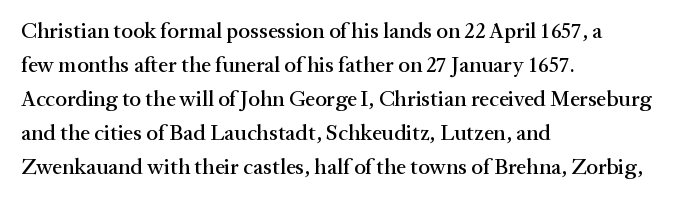
{"italic": "no", "underline": "no", "align": "left", "line_spacing": "normal", "line_spacing_ratio": 1.54, "letter_spacing": "normal", "letter_spacing_em": 0.0, "glyph_px": 22}
